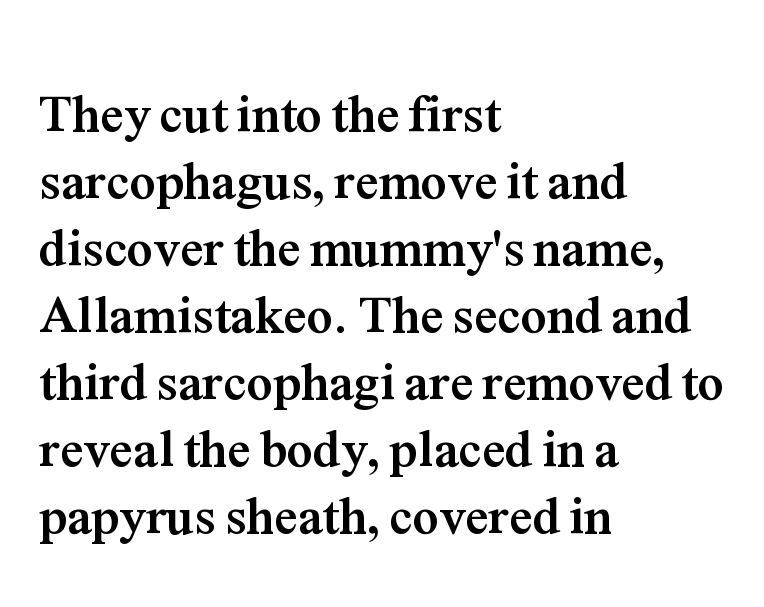
The image shows 52 px semibold serif type, upright; set left-aligned, normal line spacing (1.29x), normal letter spacing, not underlined; medium stroke contrast and a medium x-height.
